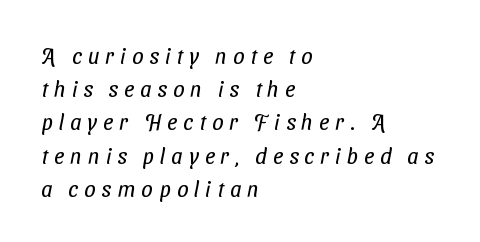
The area under the type is left untouched. These lines stack with their left ends in a neat column. Quick note: interline space is typical. The characters are drawn with everyday or finer stroke widths. Compared with typical body copy, the letter spacing here is much looser.
